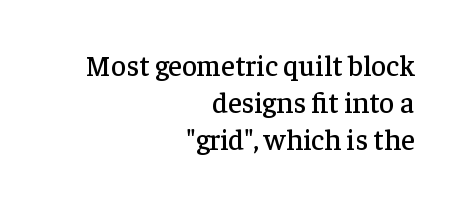
Rule under the text: the space is simply empty. Vertically, the passage feels balanced, rows spaced as you'd expect. The glyphs in this specimen are seriffed. The rendering anchors every line to the right-hand side. You could call the tracking neutral — neither tight nor loose. Here the designer chose a conventional face with non-uniform glyph widths.
